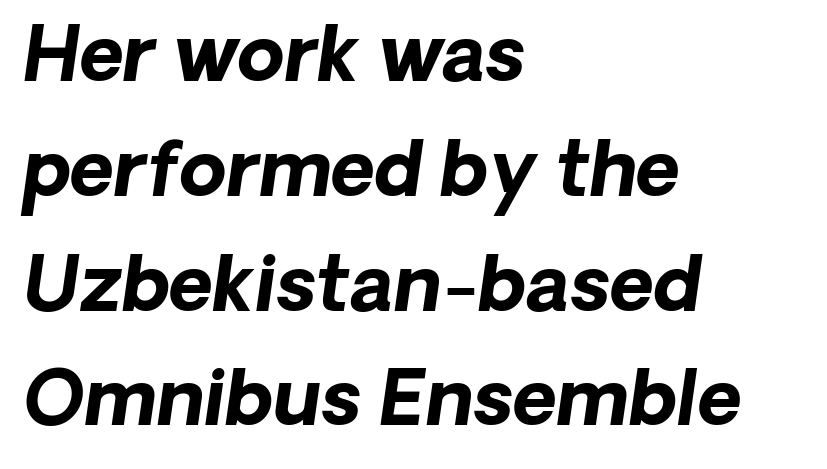
The image shows 76 px bold sans-serif type; set left-aligned, normal line spacing (1.51x), normal letter spacing, not underlined; low stroke contrast and a medium x-height.
